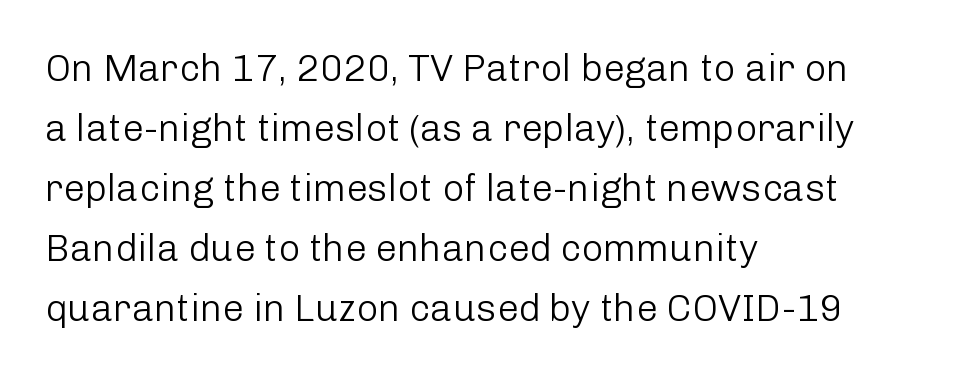
The image shows 38 px light sans-serif type, upright; set left-aligned, normal line spacing (1.58x), normal letter spacing, not underlined; low stroke contrast and a medium x-height.
